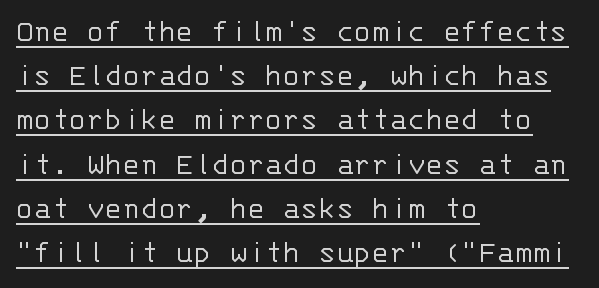
The passage shown is typeset with a sans-serif family. Each new line begins a customary step beneath the previous one. The weight would be labelled regular, book, light, or lighter still. Fixed-width glyphs throughout — classic coding-font behaviour. Short and long lines alike share a common starting point at left.
